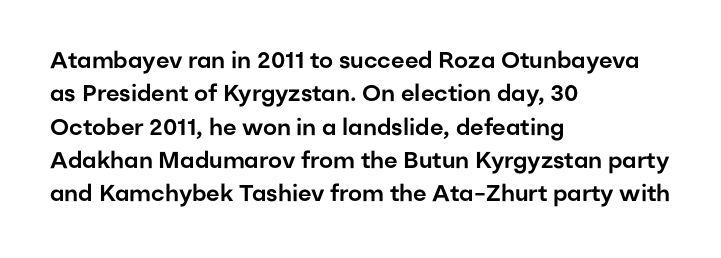
{"italic": "no", "underline": "no", "align": "left", "line_spacing": "normal", "line_spacing_ratio": 1.45, "letter_spacing": "normal", "letter_spacing_em": 0.0, "glyph_px": 23}
